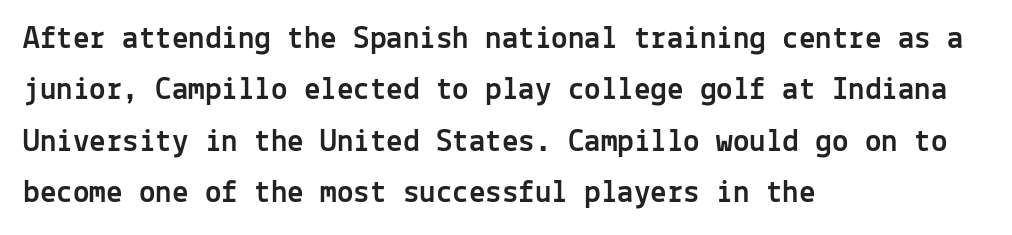
The typography opts for an upright posture over an oblique one. Has an underline been added? It has not. Students, note that the glyphs here touch the page at normal intervals. The designer left line spacing at the default. Each letter, wide or thin by design, is forced into the same width here. The paragraph shown leans on its left margin.
